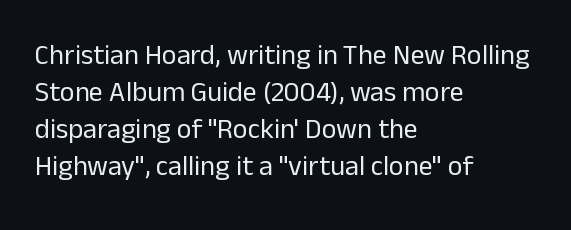
The image shows 28 px regular-weight sans-serif type, upright; set left-aligned, normal line spacing (1.32x), normal letter spacing, not underlined; low stroke contrast and a medium x-height.
